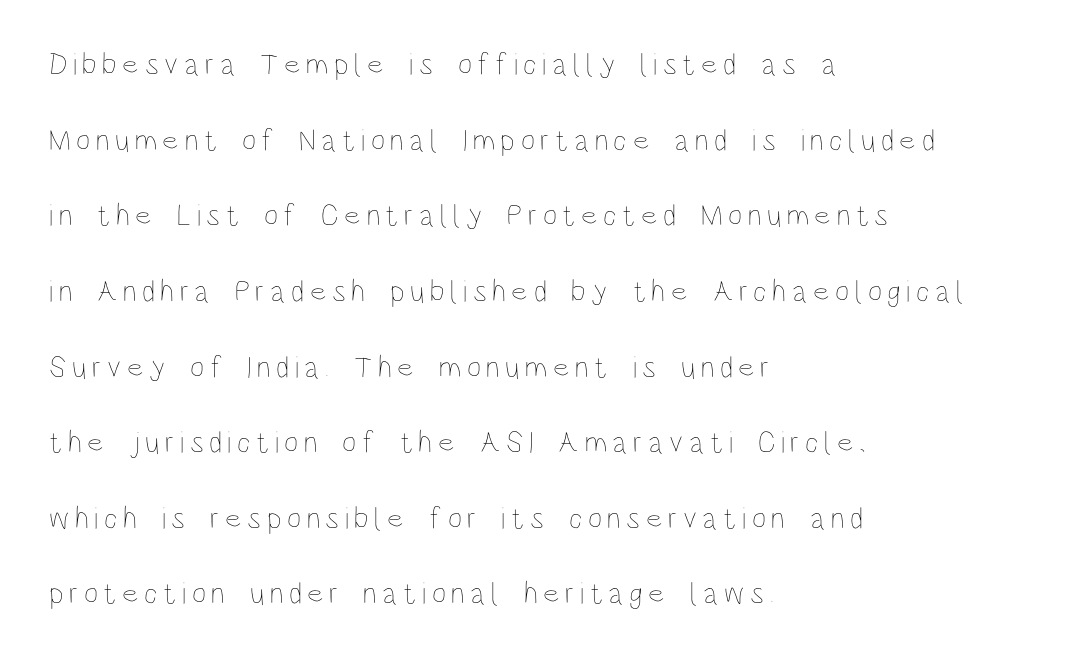
{"italic": "no", "bold": "no", "weight": "thin", "width": "condensed", "stroke_contrast": "low", "x_height": "large", "monospaced": "no", "underline": "no", "align": "left", "line_spacing": "loose", "line_spacing_ratio": 2.44, "glyph_px": 31}
